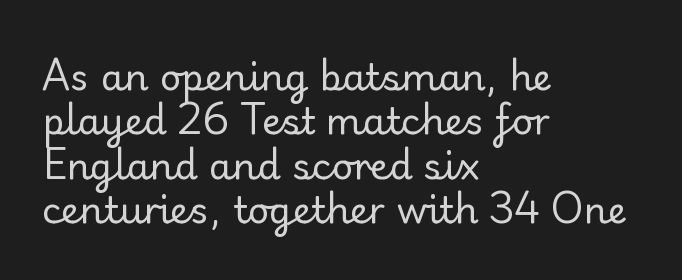
Line beginnings align vertically; line endings do not. The gap between lines stays unmarked. Examine the stroke ends and you'll find no serifs. It's the straight-up-and-down kind of type. Looks like regular typesetting: each glyph gets only the width it needs.
